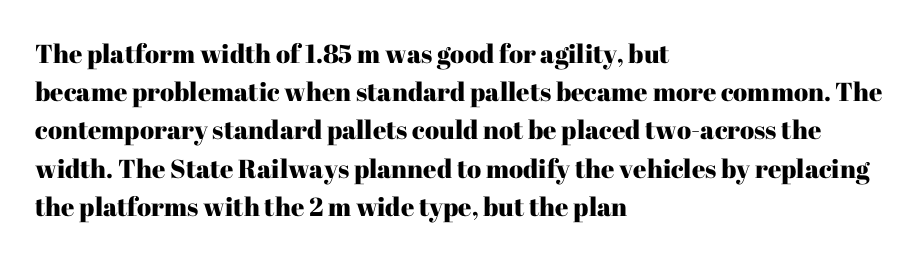
Glance below the letters and you will spot only blank space. Interline gaps are of average width in this sample. The type sits square on the baseline with zero lean. The text block is weighted toward the left margin, trailing off unevenly rightward. These lines keep a tight, regular rhythm from letter to letter.
